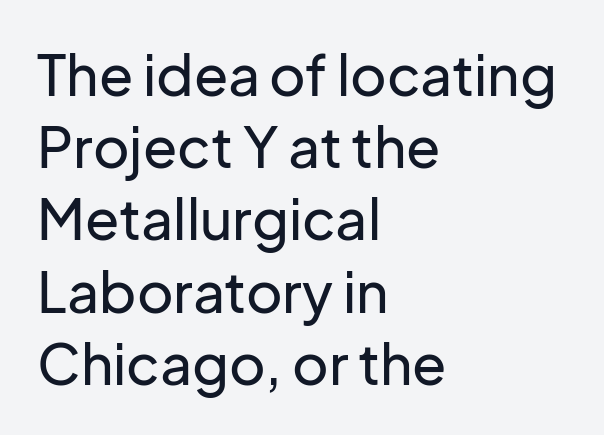
Q: Is the text italic (slanted)? A: No, it is upright.
Q: Is the typeface a serif or a sans-serif typeface? A: Sans-serif.
Q: Is the text underlined? A: No.
Q: How is the paragraph aligned? A: Left-aligned.
Q: Is the spacing between letters normal or unusually wide? A: Normal.
Q: Is the spacing between lines tight, normal or loose? A: Normal.
Q: Width (condensed, normal, or wide)? A: Normal.
Q: Stroke contrast? A: Low.
Q: x-height? A: Medium.
Q: Monospaced? A: No.
